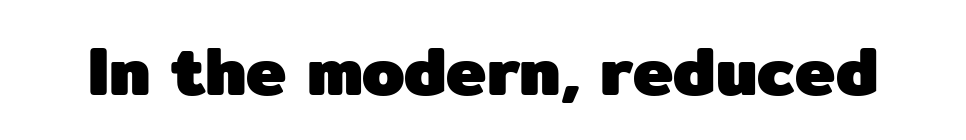
The image shows 68 px heavy sans-serif type, upright; set normal letter spacing, not underlined; low stroke contrast and a medium x-height.
